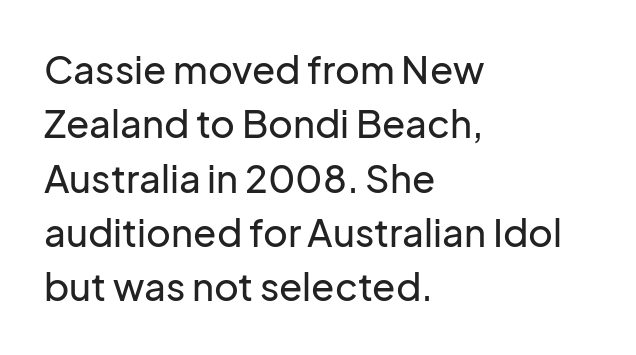
Line beginnings align vertically; line endings do not. A typesetter would mark this as roman, not italic. Font category for this specimen: sans-serif. Varying glyph widths throughout — classic text-font behaviour. There is no visible air inserted between adjacent glyphs.
